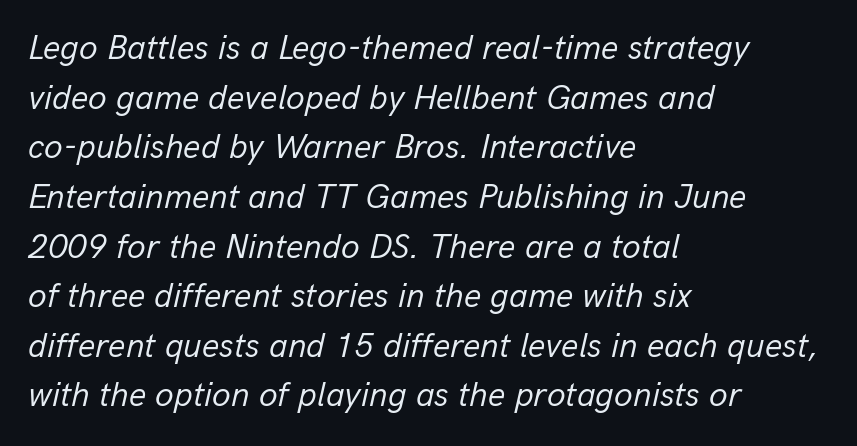
{"italic": "yes", "lean": "right", "slant_degrees": 13, "bold": "no", "weight": "regular", "width": "normal", "stroke_contrast": "low", "x_height": "medium", "monospaced": "no", "underline": "no", "align": "left", "line_spacing": "normal", "line_spacing_ratio": 1.46, "letter_spacing": "normal", "letter_spacing_em": 0.0, "glyph_px": 34}
